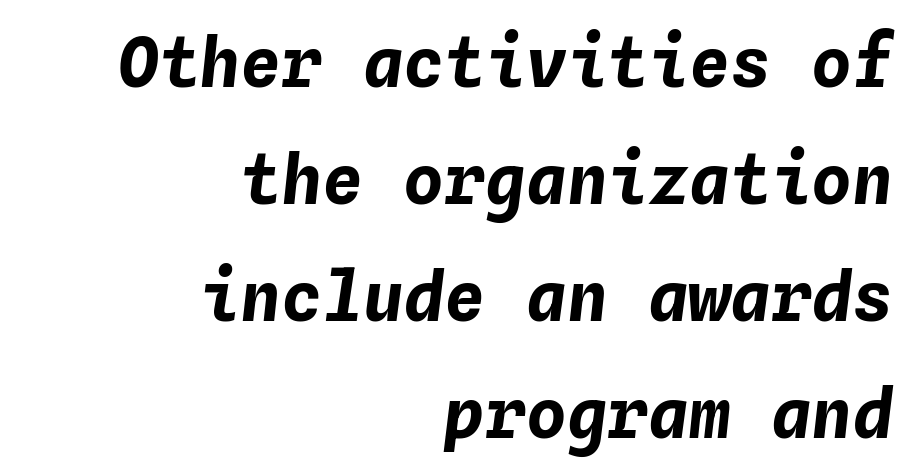
{"italic": "yes", "lean": "right", "slant_degrees": 4, "bold": "yes", "weight": "bold", "width": "normal", "stroke_contrast": "low", "x_height": "medium", "monospaced": "yes", "underline": "no", "align": "right", "line_spacing_ratio": 1.72, "letter_spacing": "normal", "letter_spacing_em": 0.0, "glyph_px": 68}
